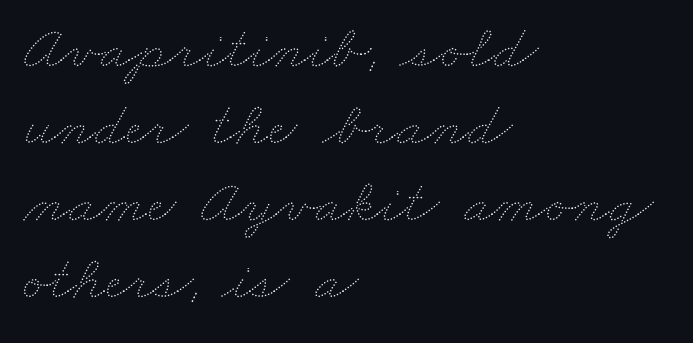
{"bold": "no", "weight": "thin", "width": "wide", "stroke_contrast": "medium", "x_height": "small", "monospaced": "no", "underline": "no", "align": "left", "line_spacing_ratio": 1.22, "letter_spacing": "normal", "letter_spacing_em": 0.0, "glyph_px": 63}
